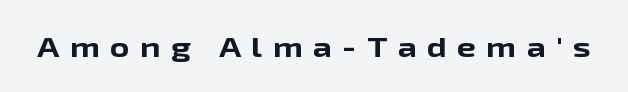
The zone under the glyphs is completely vacant. The tracking jumps out immediately: characters are airy and widely separated. Vertical strokes here are truly vertical. Pretty heavy lettering here — definitely bold.
